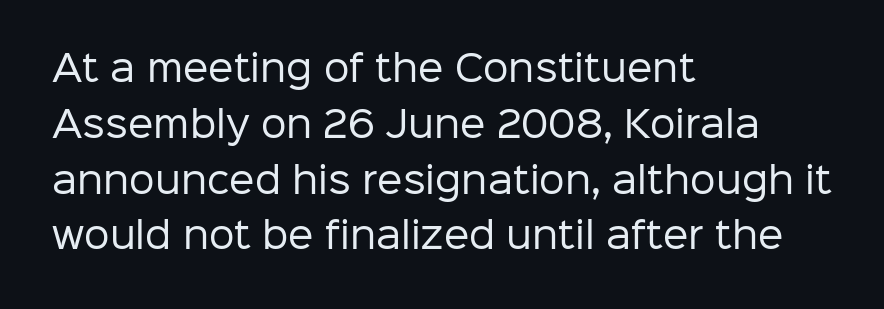
Q: Is the text bold? A: No.
Q: Is the text italic (slanted)? A: No, it is upright.
Q: Is the typeface a serif or a sans-serif typeface? A: Sans-serif.
Q: Is the text underlined? A: No.
Q: How is the paragraph aligned? A: Left-aligned.
Q: Is the spacing between letters normal or unusually wide? A: Normal.
Q: Is the spacing between lines tight, normal or loose? A: Normal.
Q: Width (condensed, normal, or wide)? A: Normal.
Q: Stroke contrast? A: Low.
Q: x-height? A: Medium.
Q: Monospaced? A: No.
